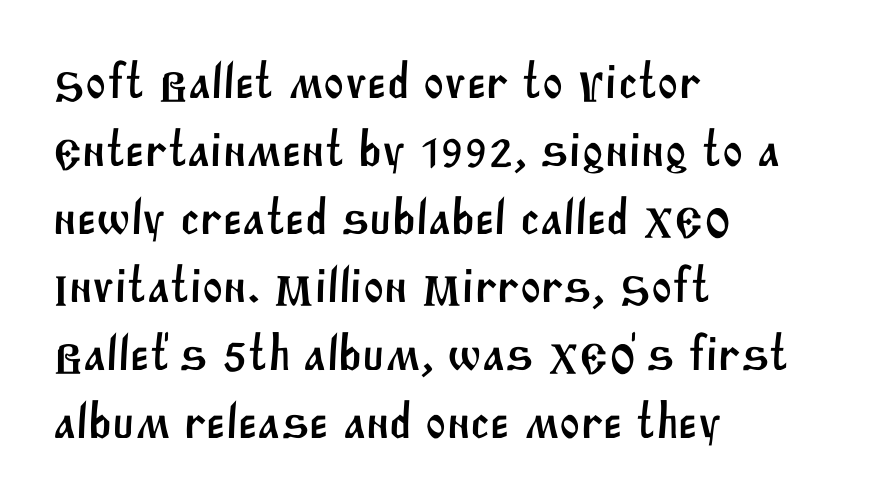
{"serif": "no", "width": "normal", "stroke_contrast": "medium", "x_height": "large", "monospaced": "no", "underline": "no", "align": "left", "line_spacing": "normal", "line_spacing_ratio": 1.36, "letter_spacing": "normal", "letter_spacing_em": 0.0, "glyph_px": 50}
